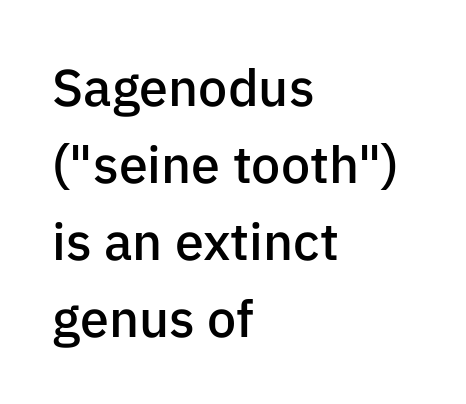
Which margin do the lines hug? The left one — the right edge is uneven. Each letter keeps its own natural width here, so spacing adapts to shape. Is the letter spacing exaggerated? No — it looks like the ordinary default. Reading down the column, the eye jumps a familiar distance to each next line. Does the weight exceed regular? Yes, but only to semibold.
